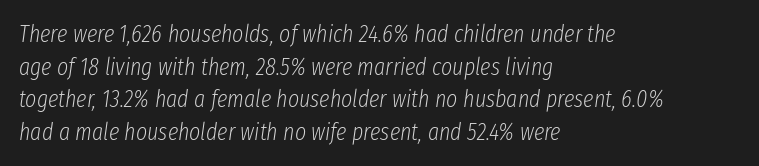
Q: Is the text bold? A: No.
Q: Is the text italic (slanted)? A: Yes, it leans right by about 8 degrees.
Q: Is the text underlined? A: No.
Q: How is the paragraph aligned? A: Left-aligned.
Q: Is the spacing between letters normal or unusually wide? A: Normal.
Q: Is the spacing between lines tight, normal or loose? A: Normal.
